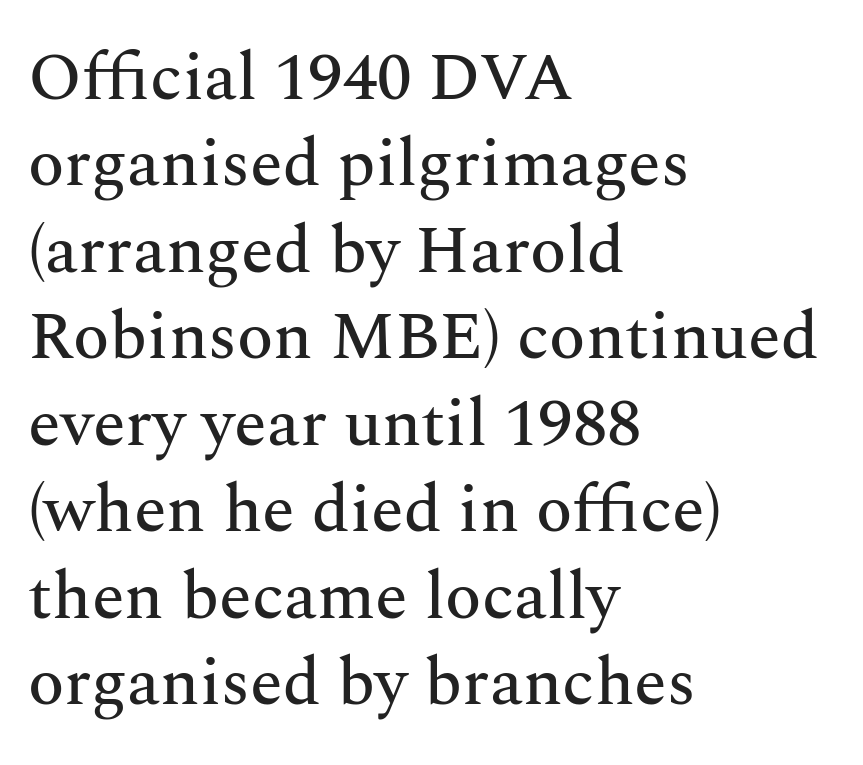
The image shows 67 px serif type, upright; set left-aligned, normal line spacing (1.29x), normal letter spacing, not underlined; medium stroke contrast and a medium x-height.
